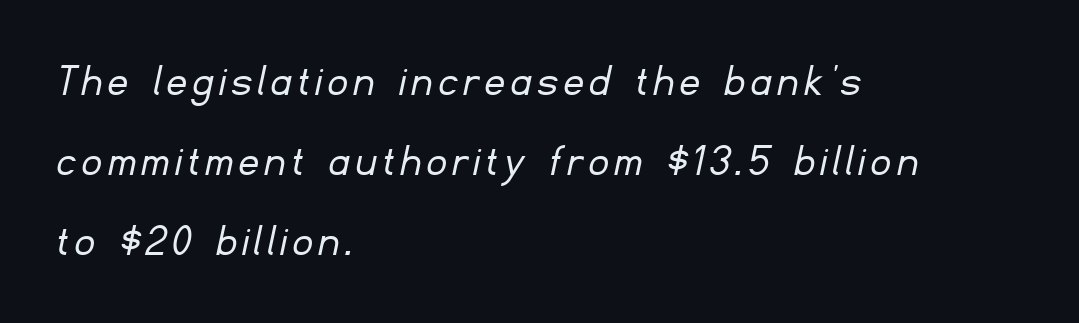
Q: Is the text bold? A: No.
Q: Is the typeface a serif or a sans-serif typeface? A: Sans-serif.
Q: Is the text underlined? A: No.
Q: How is the paragraph aligned? A: Left-aligned.
Q: Is the spacing between lines tight, normal or loose? A: Normal.
Q: Width (condensed, normal, or wide)? A: Normal.
Q: Stroke contrast? A: Low.
Q: x-height? A: Small.
Q: Monospaced? A: No.
